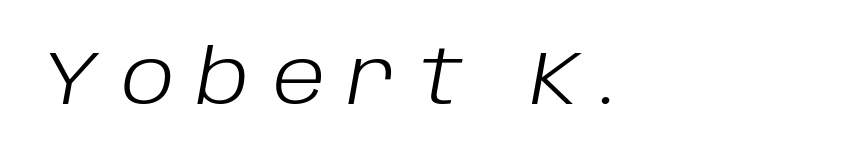
A typesetter would call this proportional, since set widths differ per character. The space beneath each line is pristine and unruled. What stands out about the letter spacing? Its width — letters are far apart. Compared with a typical body face, this is equally light or lighter still. The font's italic variant was chosen for this text. This rendering uses left alignment, leaving the right contour irregular.
